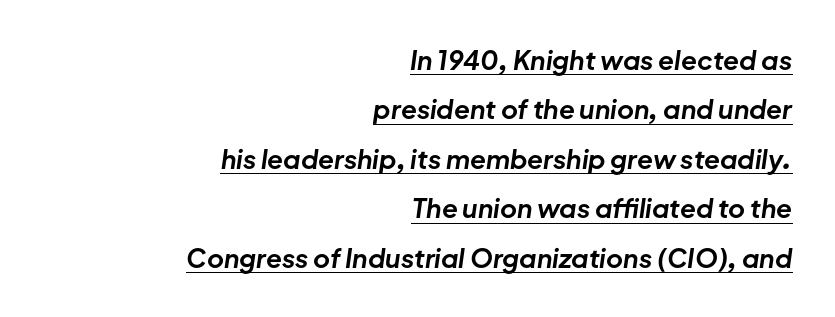
Q: Is the text bold? A: Yes.
Q: Is the text italic (slanted)? A: Yes, it leans right by about 8 degrees.
Q: Is the text underlined? A: Yes.
Q: How is the paragraph aligned? A: Right-aligned.
Q: Is the spacing between letters normal or unusually wide? A: Normal.
Q: Is the spacing between lines tight, normal or loose? A: Loose.
